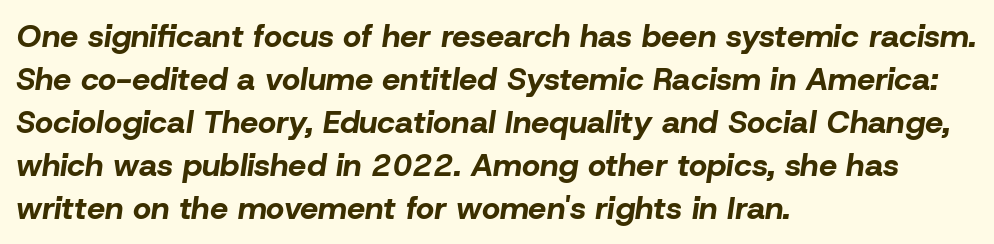
The image shows 32 px bold type, italic (leaning right); set left-aligned, normal line spacing (1.34x), normal letter spacing, not underlined; low stroke contrast and a medium x-height.
